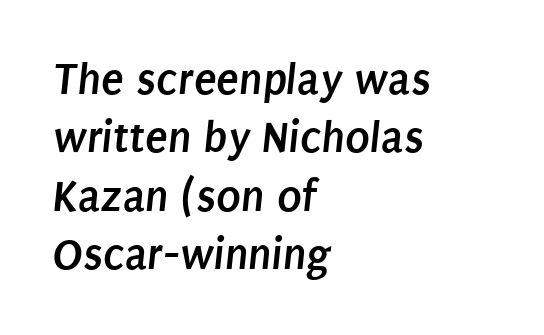
Q: Is the text bold? A: Yes.
Q: Is the typeface a serif or a sans-serif typeface? A: Sans-serif.
Q: Is the text underlined? A: No.
Q: How is the paragraph aligned? A: Left-aligned.
Q: Is the spacing between letters normal or unusually wide? A: Normal.
Q: Is the spacing between lines tight, normal or loose? A: Normal.
Q: Width (condensed, normal, or wide)? A: Condensed.
Q: Stroke contrast? A: Low.
Q: x-height? A: Large.
Q: Monospaced? A: No.
